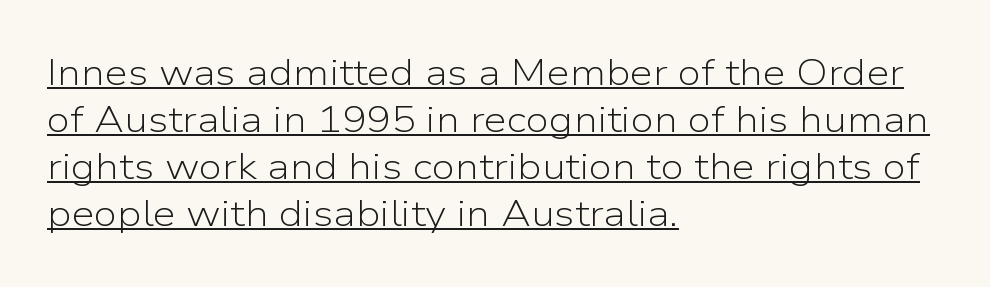
The image shows 37 px light sans-serif type, upright; set left-aligned, normal line spacing (1.27x), normal letter spacing, underlined; low stroke contrast and a medium x-height.
